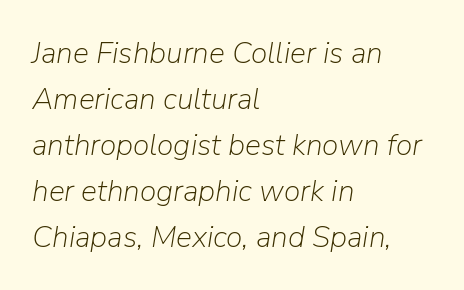
Q: Is the text bold? A: No.
Q: Is the text italic (slanted)? A: Yes, it leans right by about 9 degrees.
Q: Is the text underlined? A: No.
Q: How is the paragraph aligned? A: Left-aligned.
Q: Is the spacing between letters normal or unusually wide? A: Normal.
Q: Is the spacing between lines tight, normal or loose? A: Normal.
Q: Width (condensed, normal, or wide)? A: Normal.
Q: Stroke contrast? A: Low.
Q: x-height? A: Medium.
Q: Monospaced? A: No.
